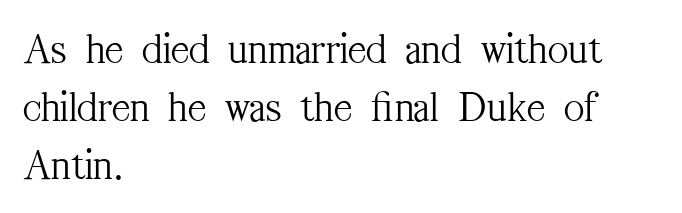
{"serif": "yes", "italic": "no", "bold": "no", "weight": "light", "width": "condensed", "stroke_contrast": "medium", "x_height": "medium", "monospaced": "no", "underline": "no", "align": "left", "line_spacing": "normal", "line_spacing_ratio": 1.32, "letter_spacing": "normal", "letter_spacing_em": 0.0, "glyph_px": 44}
